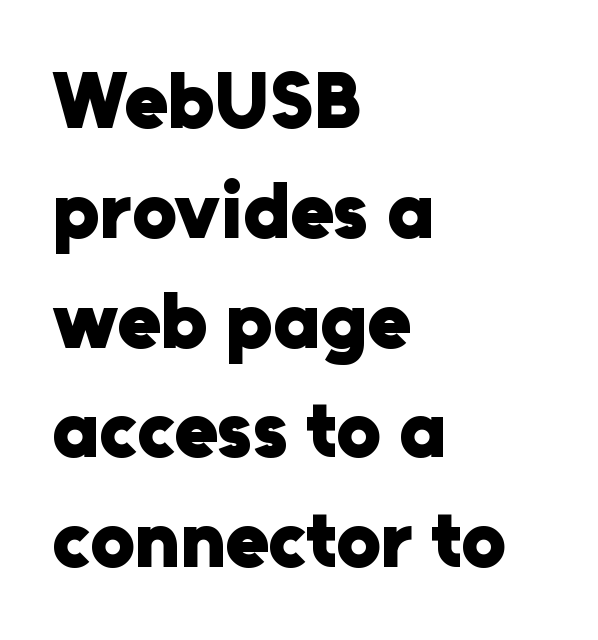
{"serif": "no", "italic": "no", "bold": "yes", "weight": "heavy", "width": "normal", "stroke_contrast": "low", "x_height": "medium", "monospaced": "no", "underline": "no", "align": "left", "line_spacing": "normal", "line_spacing_ratio": 1.39, "letter_spacing": "normal", "letter_spacing_em": 0.0, "glyph_px": 79}
